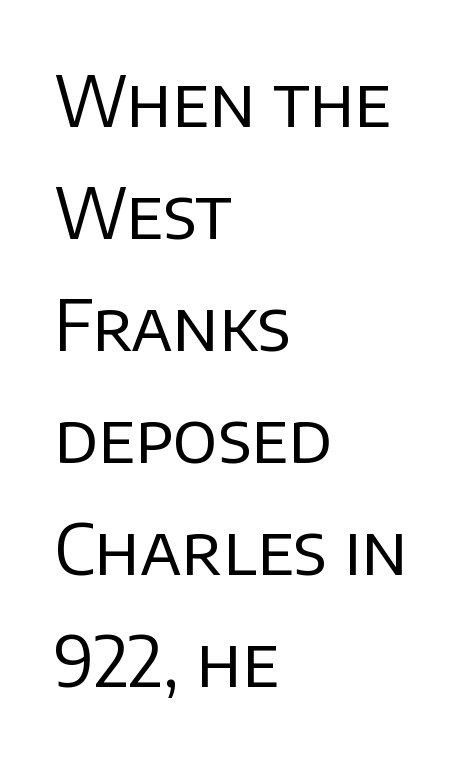
The rendering uses natural spacing where letterforms have individual widths. The typesetter chose a ragged-right arrangement here. The characters are drawn with everyday or finer stroke widths. Rows of type keep a routine distance in the vertical direction.
